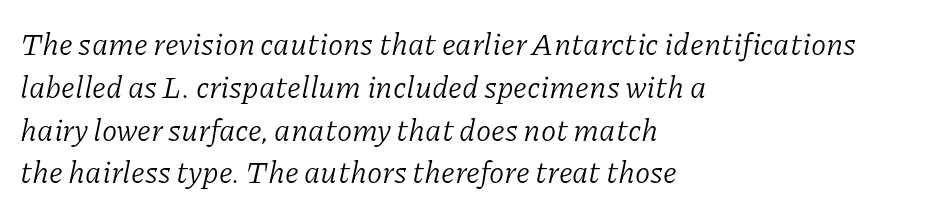
{"serif": "yes", "italic": "yes", "lean": "right", "slant_degrees": 11, "bold": "no", "weight": "light", "width": "normal", "stroke_contrast": "low", "x_height": "medium", "monospaced": "no", "underline": "no", "align": "left", "line_spacing": "normal", "line_spacing_ratio": 1.38, "letter_spacing": "normal", "letter_spacing_em": 0.0, "glyph_px": 31}
